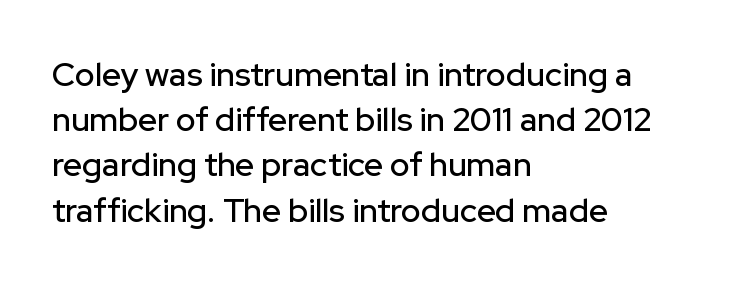
Q: Is the text italic (slanted)? A: No, it is upright.
Q: Is the typeface a serif or a sans-serif typeface? A: Sans-serif.
Q: Is the text underlined? A: No.
Q: How is the paragraph aligned? A: Left-aligned.
Q: Is the spacing between letters normal or unusually wide? A: Normal.
Q: Is the spacing between lines tight, normal or loose? A: Normal.
Q: Width (condensed, normal, or wide)? A: Normal.
Q: Stroke contrast? A: Low.
Q: x-height? A: Medium.
Q: Monospaced? A: No.
